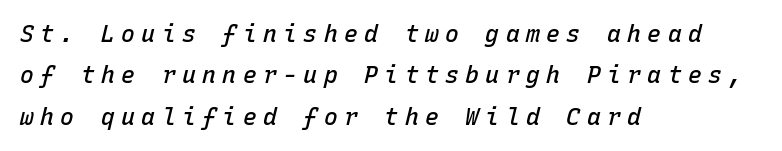
The image shows 23 px text type, italic (leaning right); set left-aligned, line spacing 1.8x, unusually wide letter spacing (+0.28 em), not underlined.
